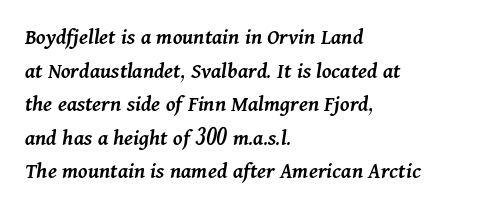
Q: Is the text bold? A: Semi-bold.
Q: Is the text italic (slanted)? A: Yes, it leans right by about 11 degrees.
Q: Is the text underlined? A: No.
Q: How is the paragraph aligned? A: Left-aligned.
Q: Is the spacing between letters normal or unusually wide? A: Normal.
Q: Is the spacing between lines tight, normal or loose? A: Normal.
